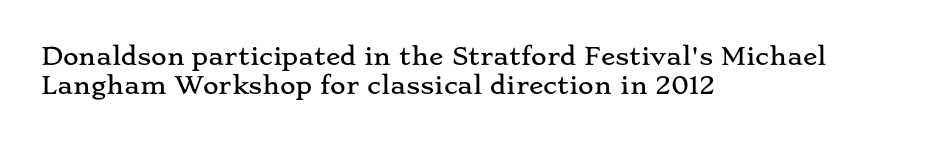
Q: Is the text italic (slanted)? A: No, it is upright.
Q: Is the text underlined? A: No.
Q: How is the paragraph aligned? A: Left-aligned.
Q: Is the spacing between letters normal or unusually wide? A: Normal.
